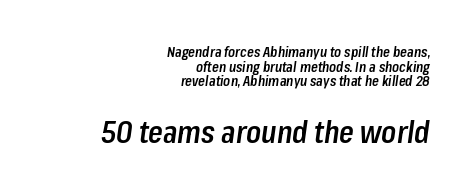
{"italic": "yes", "lean": "right", "slant_degrees": 8, "bold": "semi", "weight": "semibold", "width": "condensed", "stroke_contrast": "low", "x_height": "medium", "monospaced": "no", "underline": "no", "align": "right", "line_spacing": "tight", "line_spacing_ratio": 1.05, "letter_spacing": "normal", "letter_spacing_em": 0.0, "larger_block": "second", "size_ratio": 2.14, "glyph_px": 30}
